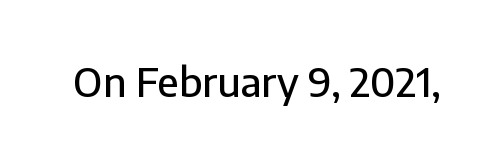
Q: Is the text italic (slanted)? A: No, it is upright.
Q: Is the typeface a serif or a sans-serif typeface? A: Sans-serif.
Q: Is the text underlined? A: No.
Q: Is the spacing between letters normal or unusually wide? A: Normal.
Q: Width (condensed, normal, or wide)? A: Normal.
Q: Stroke contrast? A: Low.
Q: x-height? A: Medium.
Q: Monospaced? A: No.
